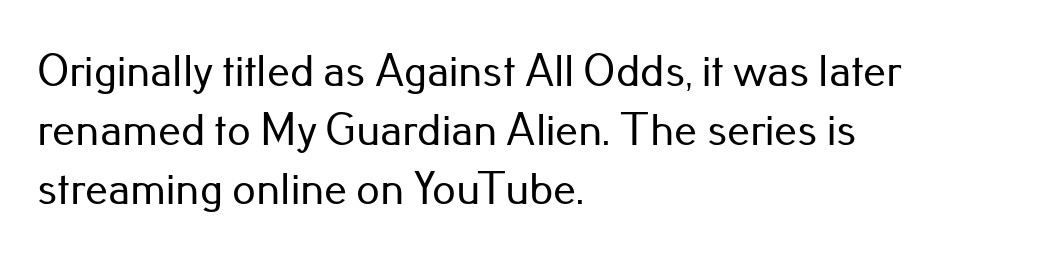
The image shows 46 px sans-serif type, upright; set left-aligned, normal line spacing (1.28x), normal letter spacing, not underlined; low stroke contrast and a small x-height.
